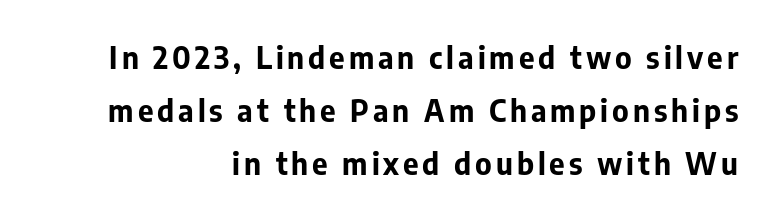
The image shows 30 px bold sans-serif type, upright; set right-aligned, line spacing 1.76x, not underlined; low stroke contrast and a medium x-height.
